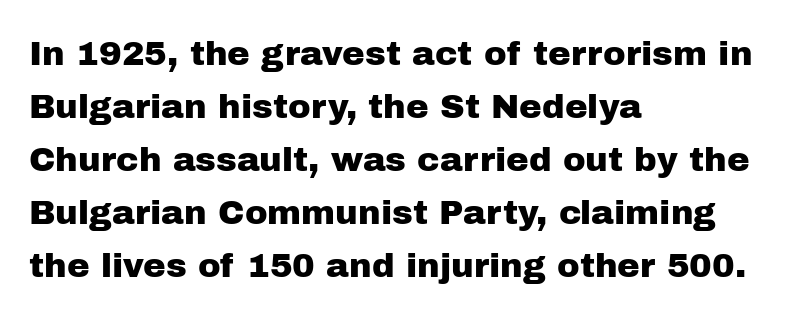
The letters stand upright; this is a roman face. Underlining? Definitely not there. Typographically, this falls in the sans-serif category. How would I describe the line gaps? Plain and ordinary. Nothing unusual about the tracking: characters are spaced as the font intends.
